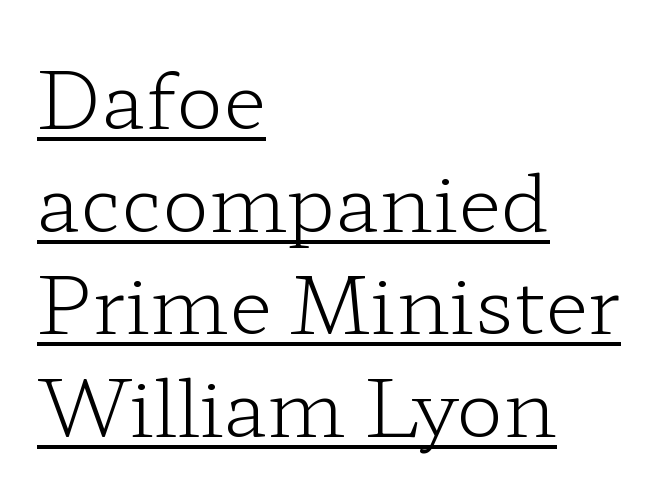
The image shows 79 px light, wide serif type, upright; set left-aligned, normal line spacing (1.3x), normal letter spacing, underlined; low stroke contrast and a medium x-height.
